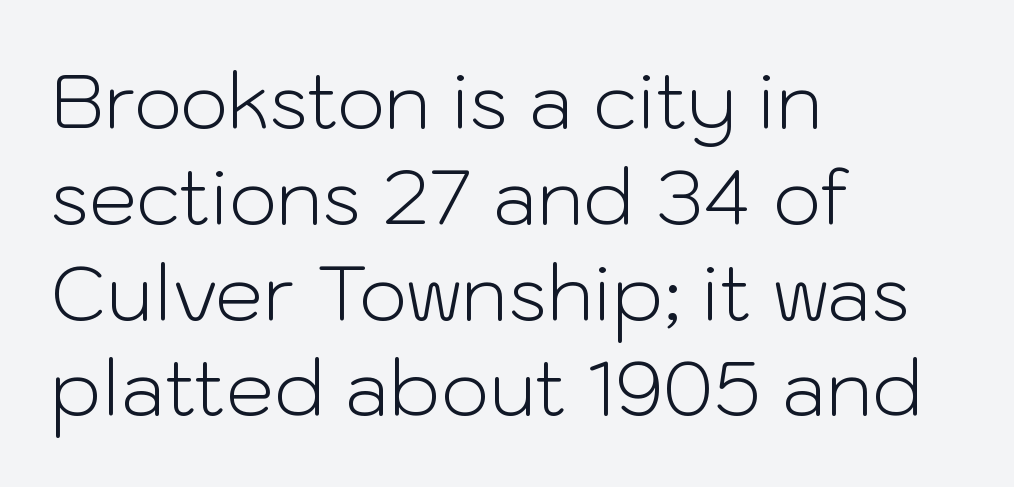
What kind of face is this? One without serifs — a sans. You can tell it's not italic because the verticals are truly vertical. In terms of leading, this rendering sits right in the middle. The passage shown is typed in a proportional face where columns would drift. The paragraph has a hard left edge and a soft right edge.
